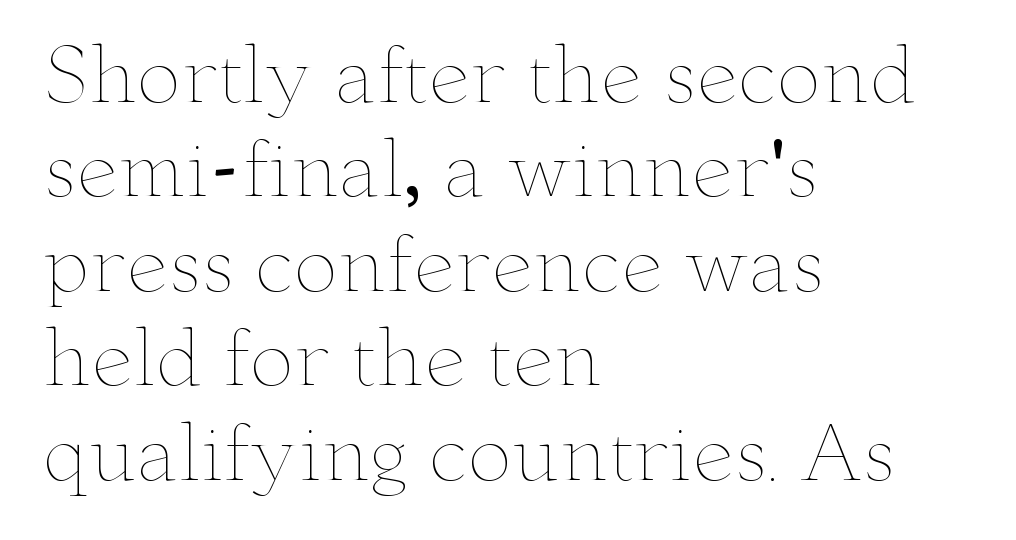
{"italic": "no", "bold": "no", "weight": "thin", "width": "wide", "stroke_contrast": "low", "x_height": "small", "monospaced": "no", "underline": "no", "align": "left", "line_spacing": "normal", "line_spacing_ratio": 1.26, "letter_spacing": "normal", "letter_spacing_em": 0.0, "glyph_px": 75}
